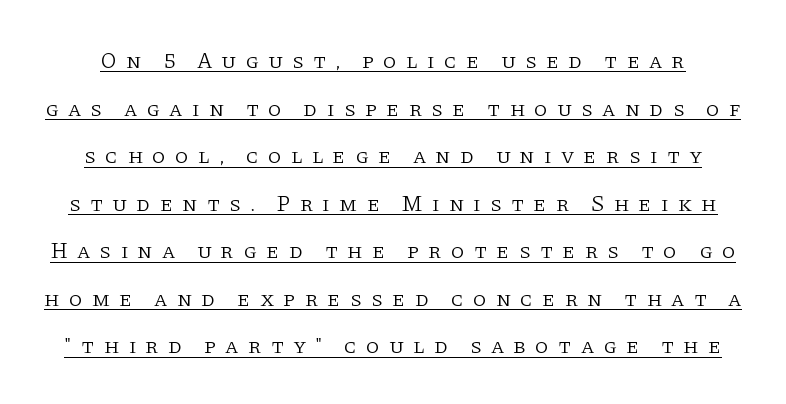
The rendering uses the underline text-decoration. This is the regular roman posture of the typeface. A great deal of white space separates one row of letters from the next. Weight: not bold — regular or lighter.
